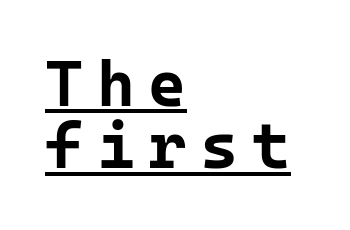
Q: Is the text bold? A: Yes.
Q: Is the text italic (slanted)? A: No, it is upright.
Q: Is the typeface a serif or a sans-serif typeface? A: Sans-serif.
Q: Is the text underlined? A: Yes.
Q: How is the paragraph aligned? A: Left-aligned.
Q: Is the spacing between letters normal or unusually wide? A: Unusually wide.
Q: Is the spacing between lines tight, normal or loose? A: Tight.
Q: Width (condensed, normal, or wide)? A: Normal.
Q: Stroke contrast? A: Low.
Q: x-height? A: Medium.
Q: Monospaced? A: Yes.
